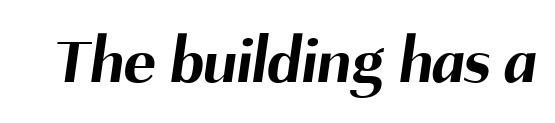
Q: Is the text bold? A: Yes.
Q: Is the typeface a serif or a sans-serif typeface? A: Sans-serif.
Q: Is the text underlined? A: No.
Q: Is the spacing between letters normal or unusually wide? A: Normal.
Q: Width (condensed, normal, or wide)? A: Normal.
Q: Stroke contrast? A: Medium.
Q: x-height? A: Medium.
Q: Monospaced? A: No.
